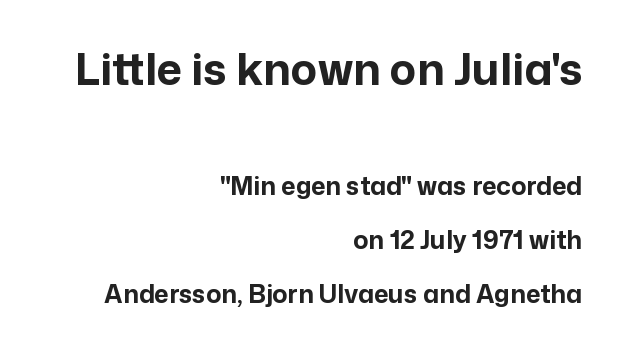
The image shows 44 px bold sans-serif type, upright; set right-aligned, loose line spacing (2.16x), normal letter spacing, not underlined; the first (top) block is 1.76x larger; low stroke contrast and a medium x-height.
